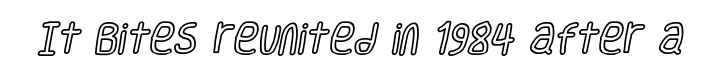
{"width": "condensed", "x_height": "large", "monospaced": "no", "underline": "no", "letter_spacing": "normal", "letter_spacing_em": 0.0, "glyph_px": 34}
